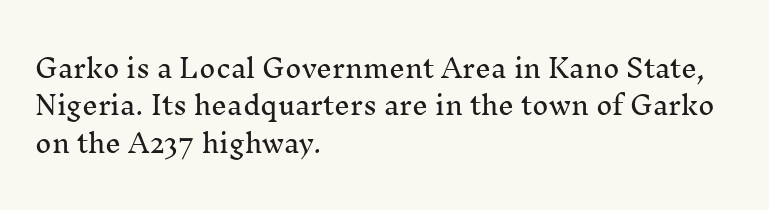
Q: Is the text italic (slanted)? A: No, it is upright.
Q: Is the text underlined? A: No.
Q: How is the paragraph aligned? A: Left-aligned.
Q: Is the spacing between letters normal or unusually wide? A: Normal.
Q: Is the spacing between lines tight, normal or loose? A: Normal.
